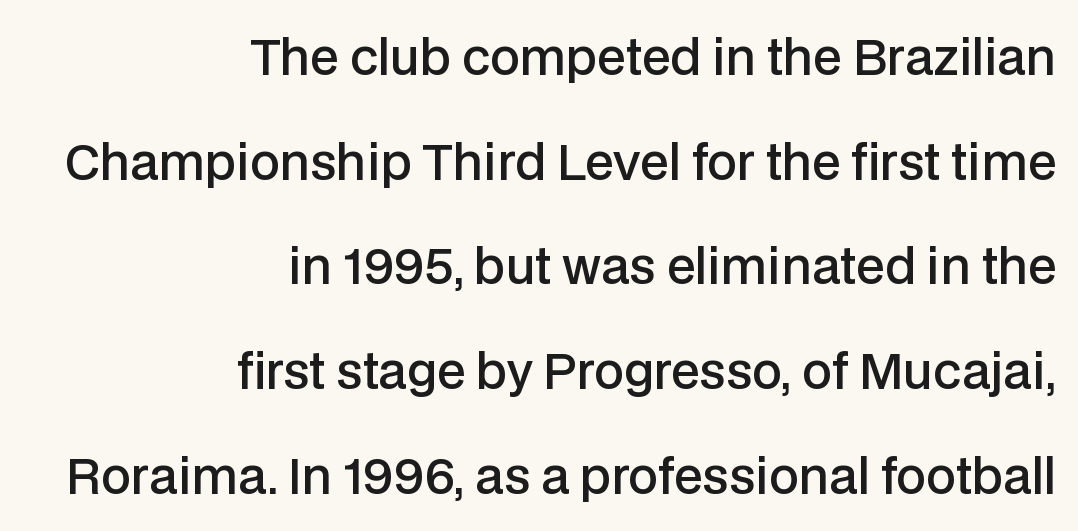
Q: Is the text bold? A: Semi-bold.
Q: Is the text italic (slanted)? A: No, it is upright.
Q: Is the typeface a serif or a sans-serif typeface? A: Sans-serif.
Q: Is the text underlined? A: No.
Q: How is the paragraph aligned? A: Right-aligned.
Q: Is the spacing between letters normal or unusually wide? A: Normal.
Q: Is the spacing between lines tight, normal or loose? A: Loose.
Q: Width (condensed, normal, or wide)? A: Normal.
Q: Stroke contrast? A: Low.
Q: x-height? A: Medium.
Q: Monospaced? A: No.
